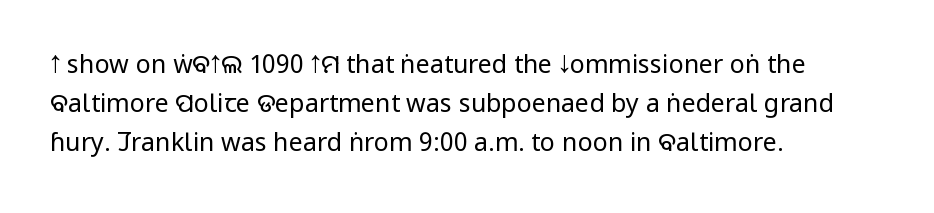
Is this a heavy cut? Hardly; it is regular or lighter. In CSS terms this would be text-align: left. Words appear dense and cohesive because spacing is normal. The gap between lines stays unmarked. Reading down the column, the eye jumps a familiar distance to each next line. This is roman type, the default non-slanted kind.
